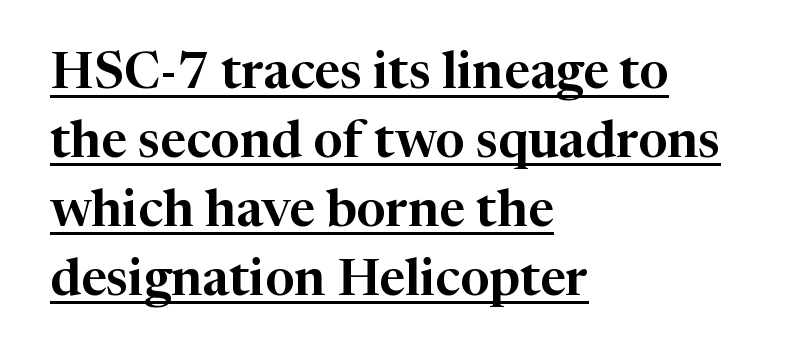
Caption: standard tracking, unaltered. This sample keeps an unexceptional amount of space between lines. The lettering holds an erect, upright posture throughout. Glance below the letters and you will spot a drawn line. Each letter keeps its own natural width here, so spacing adapts to shape.
